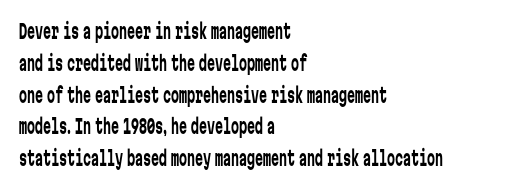
{"italic": "no", "bold": "no", "underline": "no", "align": "left", "line_spacing": "normal", "line_spacing_ratio": 1.59, "letter_spacing": "normal", "letter_spacing_em": 0.0, "glyph_px": 20}
